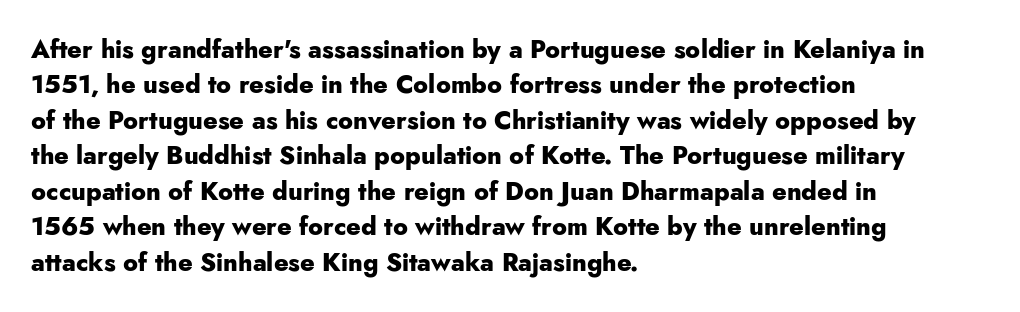
The strokes are fattened all the way to bold. Does the copy run flush right? No — it runs flush left. The face used here is rendered with its standard letterfit. Does the leading feel generous? No, just average. The typography opts for an upright posture over an oblique one.
